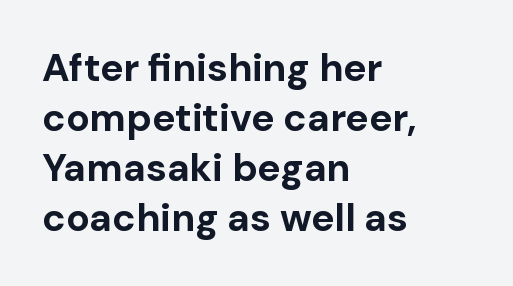
Q: Is the text bold? A: Yes.
Q: Is the text italic (slanted)? A: No, it is upright.
Q: Is the typeface a serif or a sans-serif typeface? A: Sans-serif.
Q: Is the text underlined? A: No.
Q: How is the paragraph aligned? A: Left-aligned.
Q: Is the spacing between letters normal or unusually wide? A: Normal.
Q: Is the spacing between lines tight, normal or loose? A: Normal.
Q: Width (condensed, normal, or wide)? A: Normal.
Q: Stroke contrast? A: Low.
Q: x-height? A: Medium.
Q: Monospaced? A: No.
